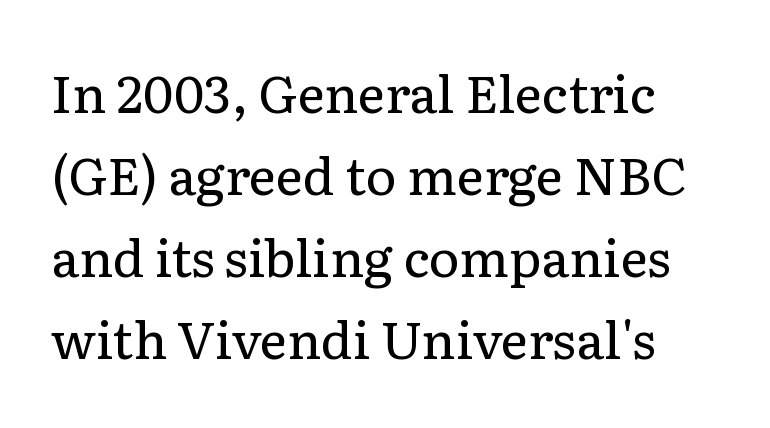
Q: Is the text bold? A: No.
Q: Is the text italic (slanted)? A: No, it is upright.
Q: Is the typeface a serif or a sans-serif typeface? A: Serif.
Q: Is the text underlined? A: No.
Q: Is the spacing between letters normal or unusually wide? A: Normal.
Q: Is the spacing between lines tight, normal or loose? A: Normal.
Q: Width (condensed, normal, or wide)? A: Normal.
Q: Stroke contrast? A: Low.
Q: x-height? A: Medium.
Q: Monospaced? A: No.
